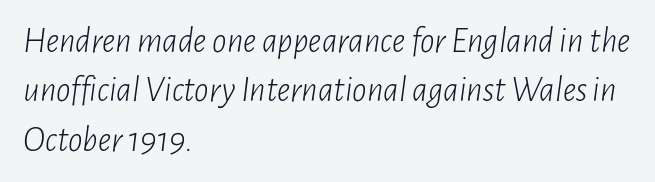
Varying glyph widths throughout — classic text-font behaviour. Nobody touched the tracking dial on this one. Is the stroke heavy? The answer is a plain regular-or-lighter. No word sits above an underline. Summary of vertical rhythm: regular, with standard interline spacing. In terms of posture, this sample is oblique.
